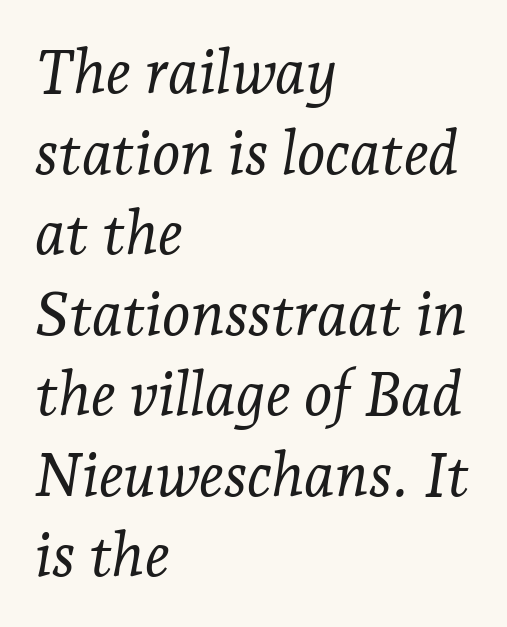
Q: Is the text bold? A: No.
Q: Is the text italic (slanted)? A: Yes, it leans right by about 7 degrees.
Q: Is the typeface a serif or a sans-serif typeface? A: Serif.
Q: Is the text underlined? A: No.
Q: How is the paragraph aligned? A: Left-aligned.
Q: Is the spacing between letters normal or unusually wide? A: Normal.
Q: Is the spacing between lines tight, normal or loose? A: Normal.
Q: Width (condensed, normal, or wide)? A: Normal.
Q: Stroke contrast? A: Low.
Q: x-height? A: Medium.
Q: Monospaced? A: No.
